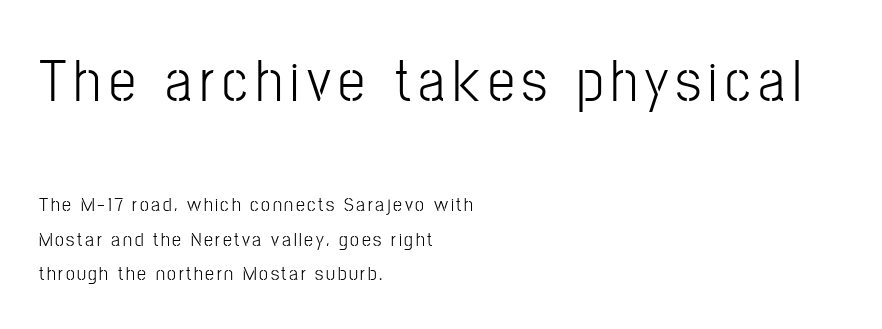
{"serif": "no", "italic": "no", "bold": "no", "weight": "light", "width": "condensed", "stroke_contrast": "low", "x_height": "medium", "monospaced": "no", "underline": "no", "align": "left", "line_spacing_ratio": 1.72, "larger_block": "first", "size_ratio": 3.0, "glyph_px": 60}
